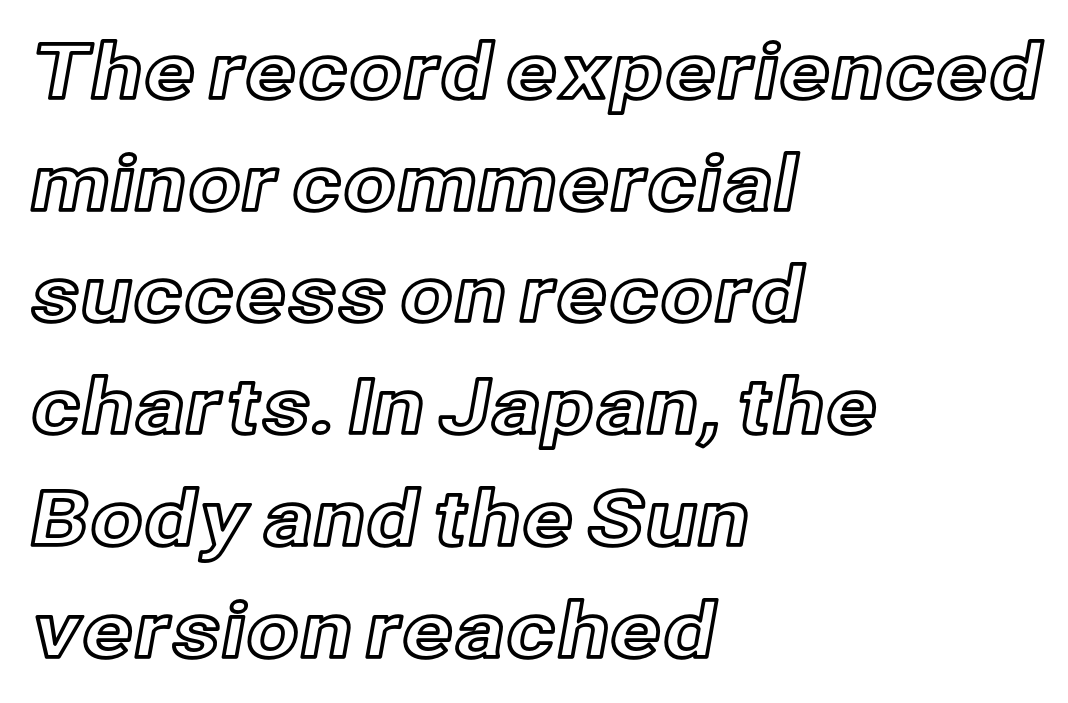
The image shows 76 px text type; set left-aligned, normal line spacing (1.47x), normal letter spacing, not underlined; a medium x-height.
